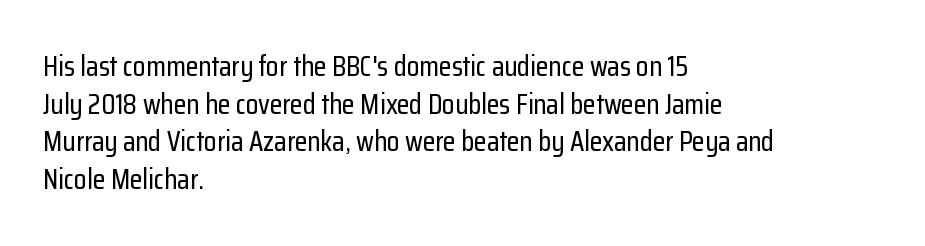
The image shows 29 px condensed sans-serif type, upright; set left-aligned, normal line spacing (1.3x), normal letter spacing, not underlined; low stroke contrast and a medium x-height.
